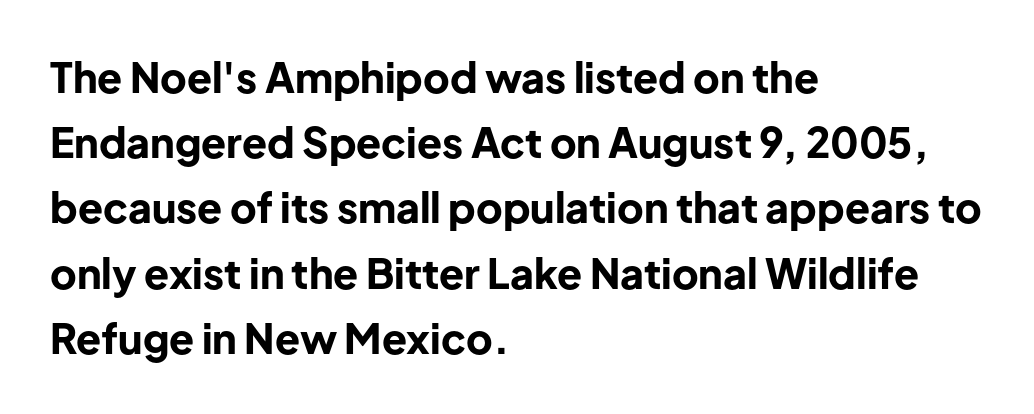
The image shows 41 px bold sans-serif type, upright; set left-aligned, normal line spacing (1.59x), normal letter spacing, not underlined; low stroke contrast and a medium x-height.
